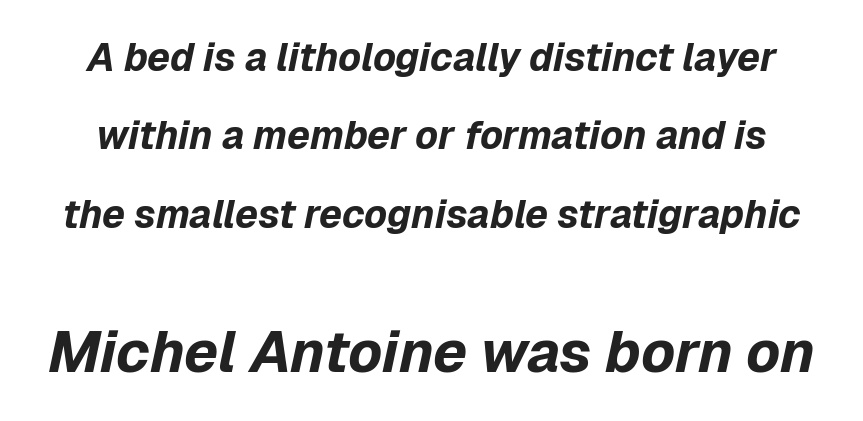
{"italic": "yes", "lean": "right", "slant_degrees": 12, "bold": "yes", "weight": "bold", "width": "normal", "stroke_contrast": "low", "x_height": "medium", "monospaced": "no", "underline": "no", "line_spacing": "loose", "line_spacing_ratio": 2.01, "letter_spacing": "normal", "letter_spacing_em": 0.0, "larger_block": "second", "size_ratio": 1.49, "glyph_px": 58}
